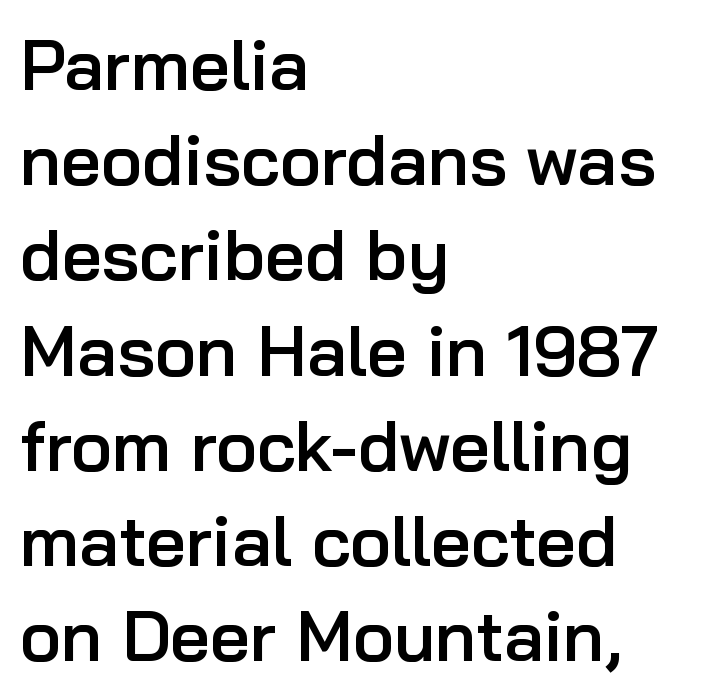
Typographic density is moderately raised because the face is semibold. The passage shown stacks its lines at a standard gap. Descenders are the only things crossing below the line. This sample has the flowing, uneven cadence of proportional lettering.
